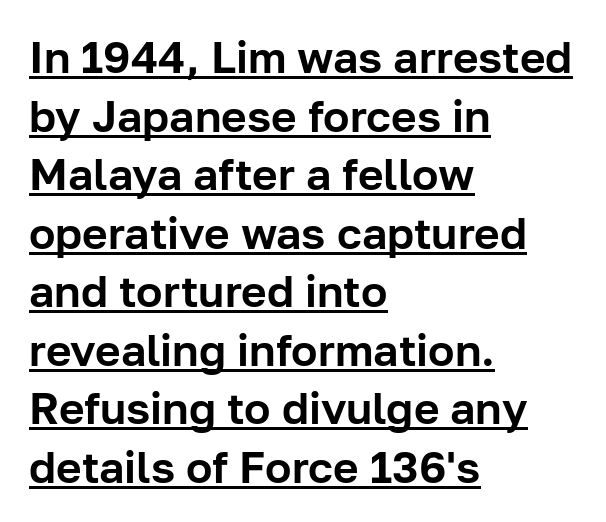
{"serif": "no", "italic": "no", "width": "normal", "stroke_contrast": "low", "x_height": "medium", "monospaced": "no", "underline": "yes", "align": "left", "line_spacing": "normal", "line_spacing_ratio": 1.33, "letter_spacing": "normal", "letter_spacing_em": 0.0, "glyph_px": 44}
